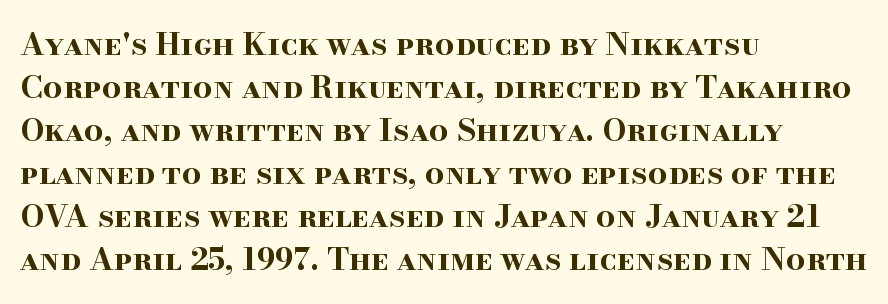
{"serif": "yes", "italic": "no", "bold": "yes", "weight": "bold", "width": "wide", "stroke_contrast": "high", "x_height": "small", "monospaced": "no", "underline": "no", "align": "left", "line_spacing": "normal", "line_spacing_ratio": 1.39, "letter_spacing": "normal", "letter_spacing_em": 0.0, "glyph_px": 31}
